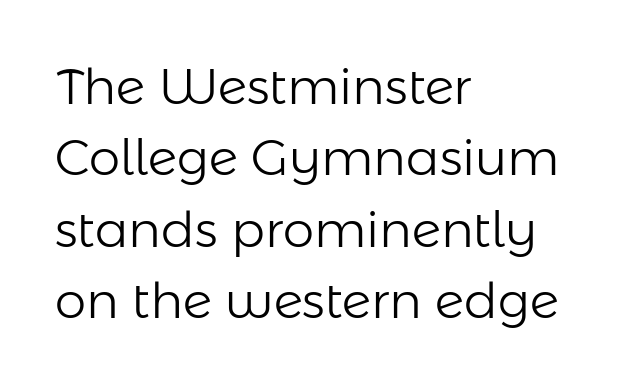
{"serif": "no", "italic": "no", "bold": "no", "weight": "light", "width": "normal", "stroke_contrast": "low", "x_height": "medium", "monospaced": "no", "underline": "no", "align": "left", "line_spacing": "normal", "line_spacing_ratio": 1.43, "letter_spacing": "normal", "letter_spacing_em": 0.0, "glyph_px": 50}
